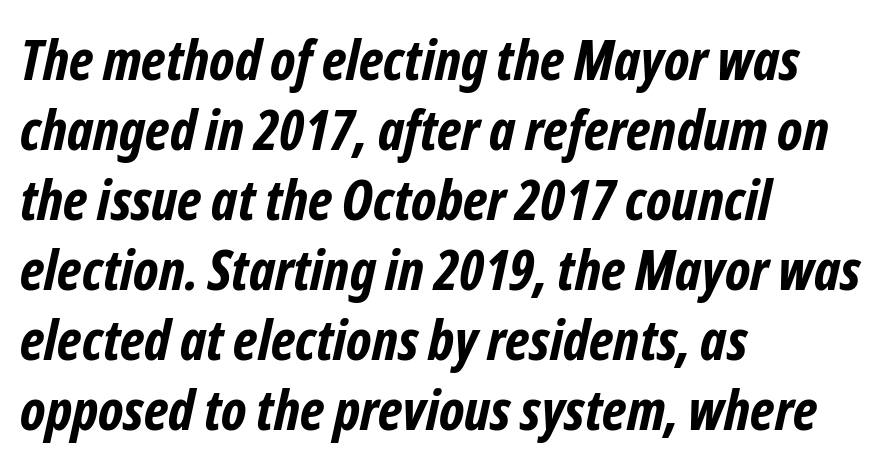
The image shows 56 px bold, condensed sans-serif type; set left-aligned, normal line spacing (1.25x), normal letter spacing, not underlined; low stroke contrast and a medium x-height.
